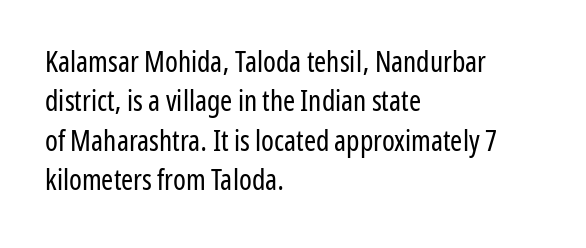
The image shows 29 px regular-weight, condensed sans-serif type, upright; set left-aligned, normal line spacing (1.36x), normal letter spacing, not underlined; low stroke contrast and a medium x-height.
